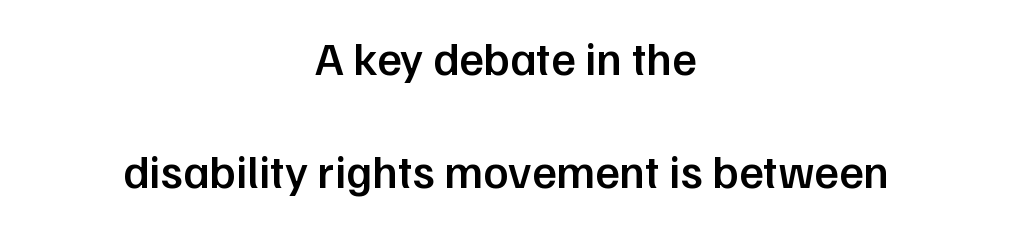
The image shows 47 px semibold sans-serif type, upright; set centered, loose line spacing (2.41x), normal letter spacing, not underlined; low stroke contrast and a medium x-height.
